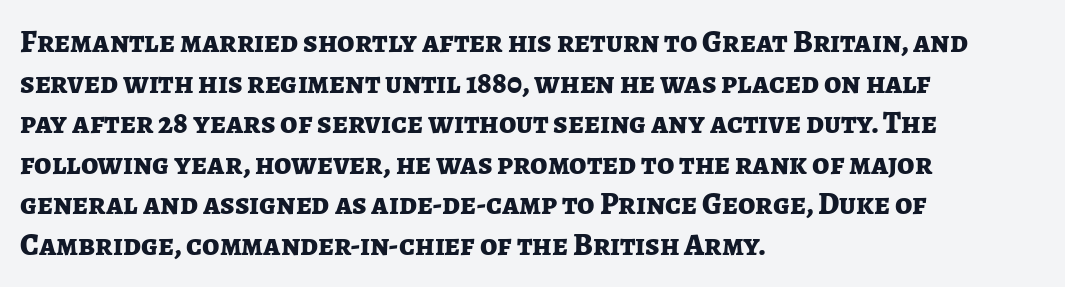
Q: Is the text bold? A: Yes.
Q: Is the text italic (slanted)? A: No, it is upright.
Q: Is the typeface a serif or a sans-serif typeface? A: Sans-serif.
Q: Is the text underlined? A: No.
Q: How is the paragraph aligned? A: Left-aligned.
Q: Is the spacing between letters normal or unusually wide? A: Normal.
Q: Is the spacing between lines tight, normal or loose? A: Normal.
Q: Width (condensed, normal, or wide)? A: Normal.
Q: Stroke contrast? A: Low.
Q: x-height? A: Medium.
Q: Monospaced? A: No.
